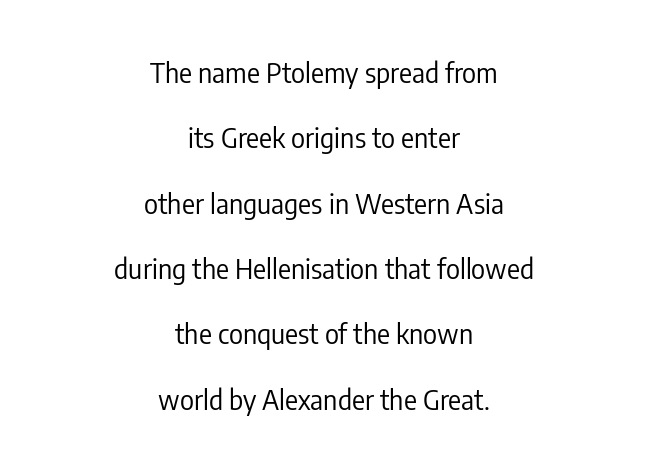
The image shows 27 px text type, upright; set centered, loose line spacing (2.42x), normal letter spacing, not underlined.
